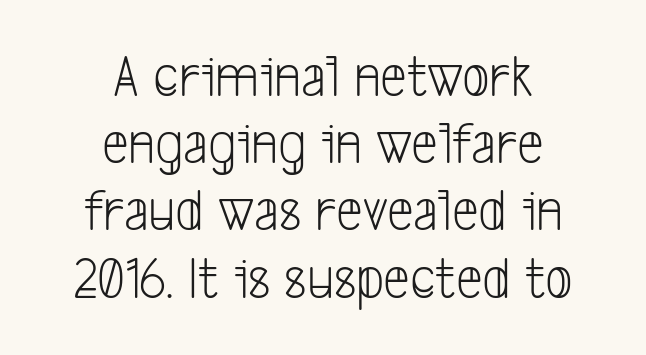
Successive baselines arrive quickly, one right under another. The zone under the glyphs is completely vacant. A typesetter would call this zero additional tracking. Short and long lines alike share a common midpoint. Character widths vary here, with narrow letters taking less room than wide ones. The type family on display is of the sans-serif kind.
